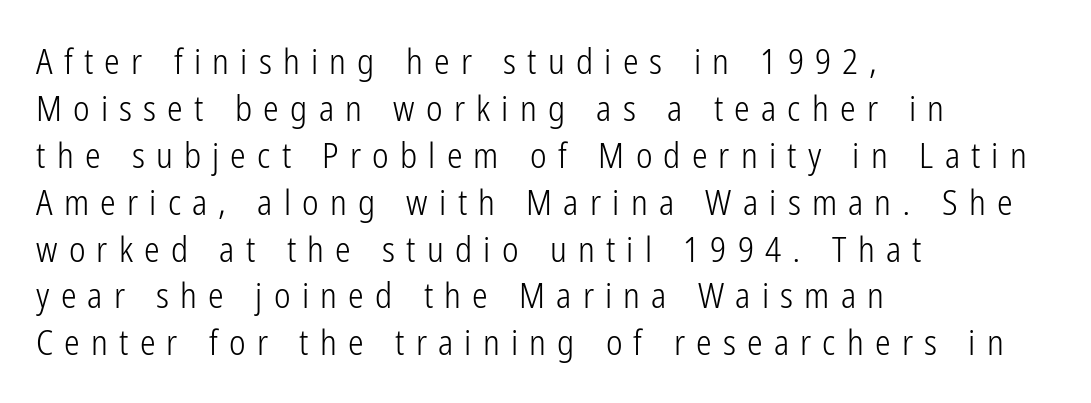
Q: Is the text bold? A: No.
Q: Is the text italic (slanted)? A: No, it is upright.
Q: Is the typeface a serif or a sans-serif typeface? A: Sans-serif.
Q: Is the text underlined? A: No.
Q: How is the paragraph aligned? A: Left-aligned.
Q: Is the spacing between letters normal or unusually wide? A: Unusually wide.
Q: Is the spacing between lines tight, normal or loose? A: Normal.
Q: Width (condensed, normal, or wide)? A: Condensed.
Q: Stroke contrast? A: Low.
Q: x-height? A: Medium.
Q: Monospaced? A: No.
